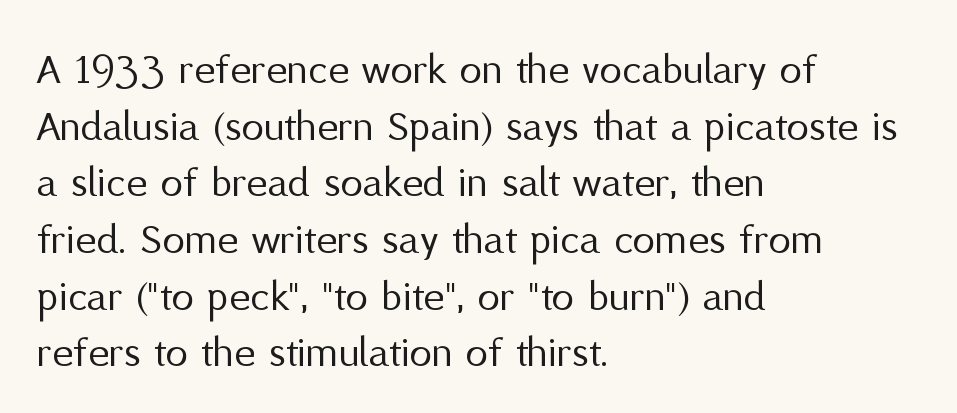
Rendered with straight, roman letterforms. Caption: multi-line text, flush left, ragged right. Is this a fixed-width face? No — the glyphs have proportional, varying widths. The weight tops out at a normal text grade. These lines keep a tight, regular rhythm from letter to letter. Leading matches the norm, producing a regular column.
